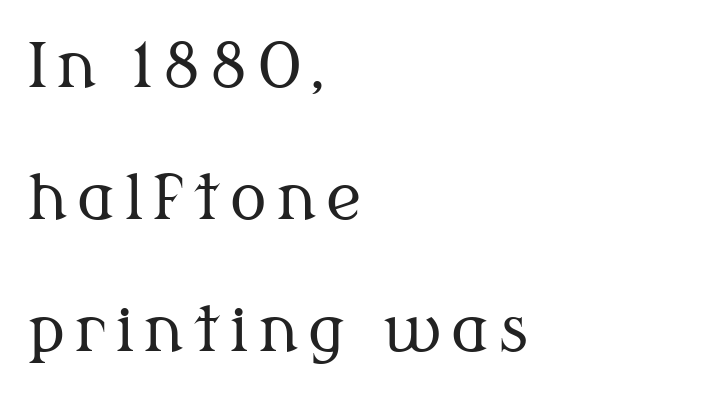
The image shows 61 px regular-weight serif type, upright; set left-aligned, loose line spacing (2.16x), not underlined; medium stroke contrast and a medium x-height.
